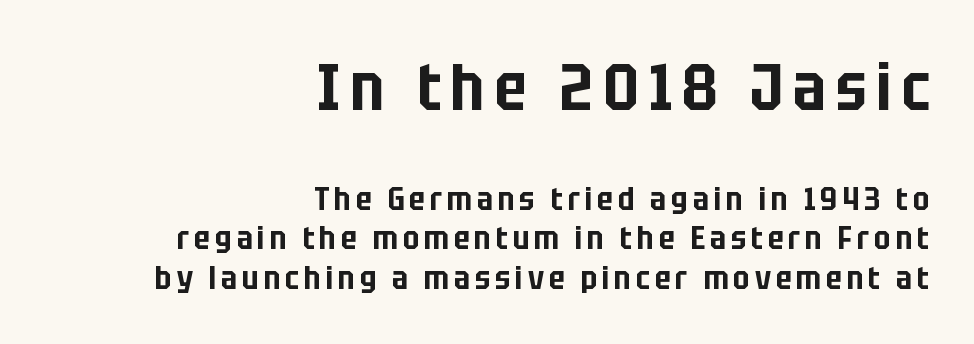
Line endings align vertically; line beginnings do not. The designer gave the opening block more size than the closing block. Do the characters align in a grid? No, the font is proportional. Posture: upright roman. Type without underlining.
